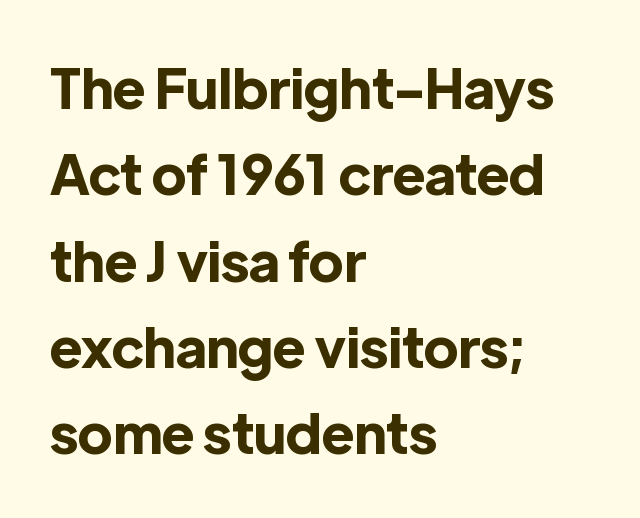
The image shows 55 px bold sans-serif type, upright; set left-aligned, normal line spacing (1.57x), normal letter spacing, not underlined; a medium x-height.
